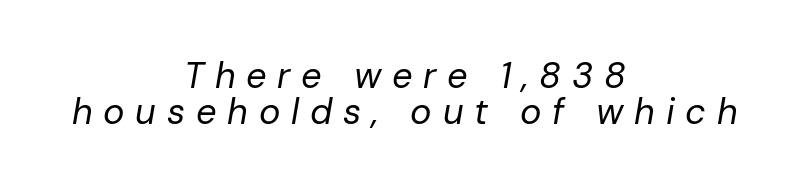
{"italic": "yes", "lean": "right", "slant_degrees": 10, "bold": "no", "weight": "regular", "width": "normal", "stroke_contrast": "low", "x_height": "medium", "monospaced": "no", "underline": "no", "align": "center", "line_spacing": "tight", "line_spacing_ratio": 1.01, "letter_spacing": "wide", "letter_spacing_em": 0.3, "glyph_px": 36}
